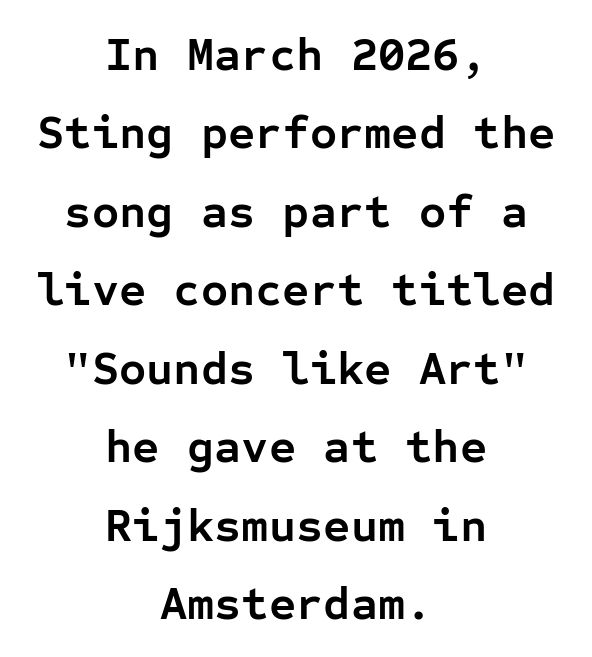
{"serif": "no", "italic": "no", "bold": "yes", "weight": "semibold", "width": "normal", "stroke_contrast": "low", "x_height": "medium", "monospaced": "yes", "underline": "no", "align": "center", "line_spacing": "normal", "line_spacing_ratio": 1.67, "letter_spacing": "normal", "letter_spacing_em": 0.0, "glyph_px": 47}
